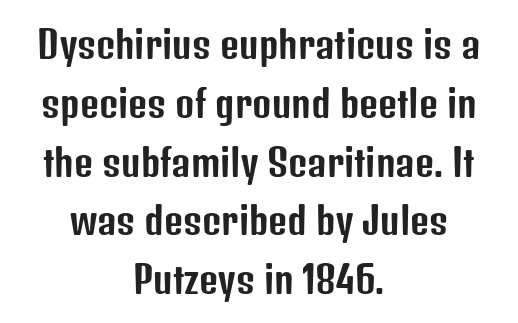
Q: Is the text italic (slanted)? A: No, it is upright.
Q: Is the typeface a serif or a sans-serif typeface? A: Sans-serif.
Q: Is the text underlined? A: No.
Q: How is the paragraph aligned? A: Centered.
Q: Is the spacing between letters normal or unusually wide? A: Normal.
Q: Is the spacing between lines tight, normal or loose? A: Normal.
Q: Width (condensed, normal, or wide)? A: Condensed.
Q: Stroke contrast? A: Low.
Q: x-height? A: Medium.
Q: Monospaced? A: No.
